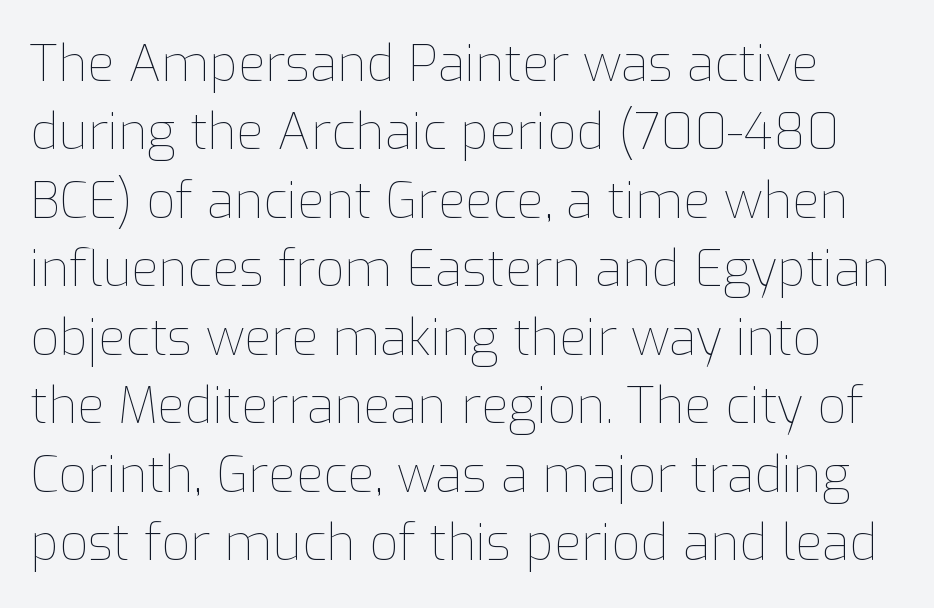
{"italic": "no", "bold": "no", "weight": "thin", "width": "normal", "stroke_contrast": "low", "x_height": "medium", "monospaced": "no", "underline": "no", "line_spacing": "normal", "line_spacing_ratio": 1.37, "letter_spacing": "normal", "letter_spacing_em": 0.0, "glyph_px": 50}
